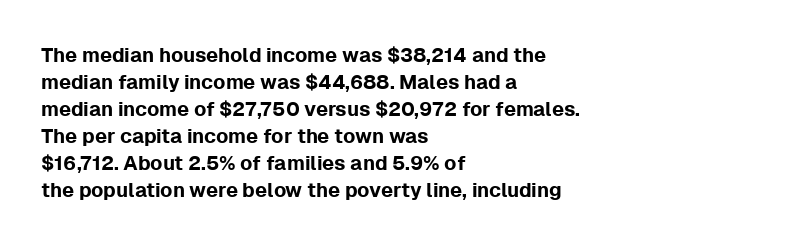
One-word summary of the alignment: left. The words here are not underlined. The passage shown stacks its lines at a standard gap. These lines were composed using upright roman letters.
